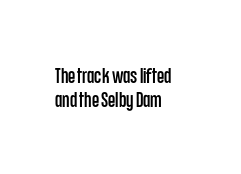
Q: Is the text italic (slanted)? A: No, it is upright.
Q: Is the text underlined? A: No.
Q: How is the paragraph aligned? A: Left-aligned.
Q: Is the spacing between letters normal or unusually wide? A: Normal.
Q: Is the spacing between lines tight, normal or loose? A: Tight.
